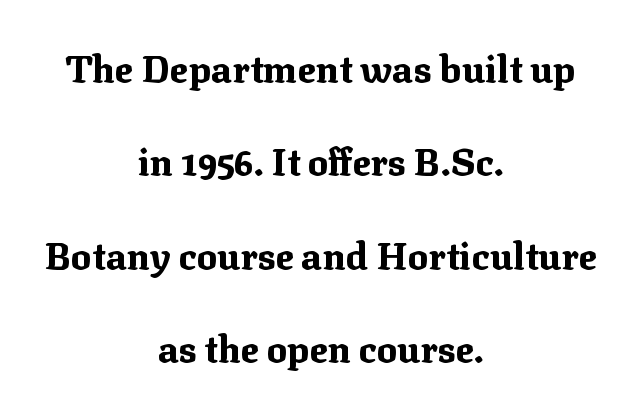
Notice the wide empty band between every row — that's loose leading. You'd pick this weight for a headline — it's a proper bold. A typesetter would label this face a serif. Ascenders rise straight up at ninety degrees.
